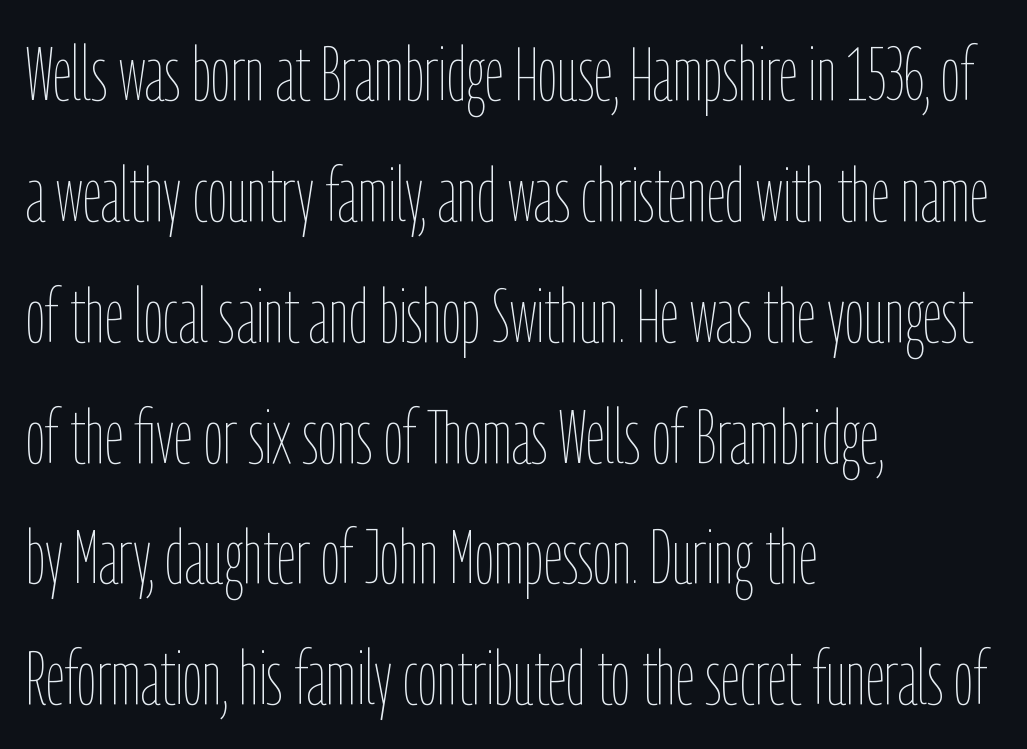
Q: Is the text bold? A: No.
Q: Is the text italic (slanted)? A: No, it is upright.
Q: Is the text underlined? A: No.
Q: How is the paragraph aligned? A: Left-aligned.
Q: Is the spacing between letters normal or unusually wide? A: Normal.
Q: Is the spacing between lines tight, normal or loose? A: Normal.
Q: Width (condensed, normal, or wide)? A: Condensed.
Q: Stroke contrast? A: Low.
Q: x-height? A: Medium.
Q: Monospaced? A: No.
